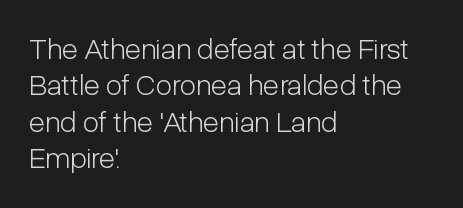
The lettering stays uniformly vertical, giving the passage a roman look. Glyph-to-glyph distance matches everyday printed text. The letters look calm and open, with moderate or lighter stems. A typesetter would call this proportional, since set widths differ per character. Underlining? Definitely not there.
